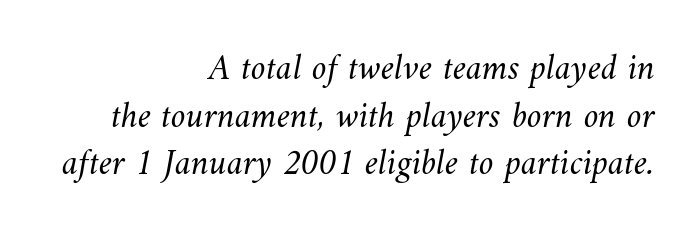
{"bold": "no", "weight": "light", "width": "normal", "stroke_contrast": "medium", "x_height": "small", "monospaced": "no", "underline": "no", "align": "right", "line_spacing": "normal", "line_spacing_ratio": 1.29, "letter_spacing": "normal", "letter_spacing_em": 0.0, "glyph_px": 37}
